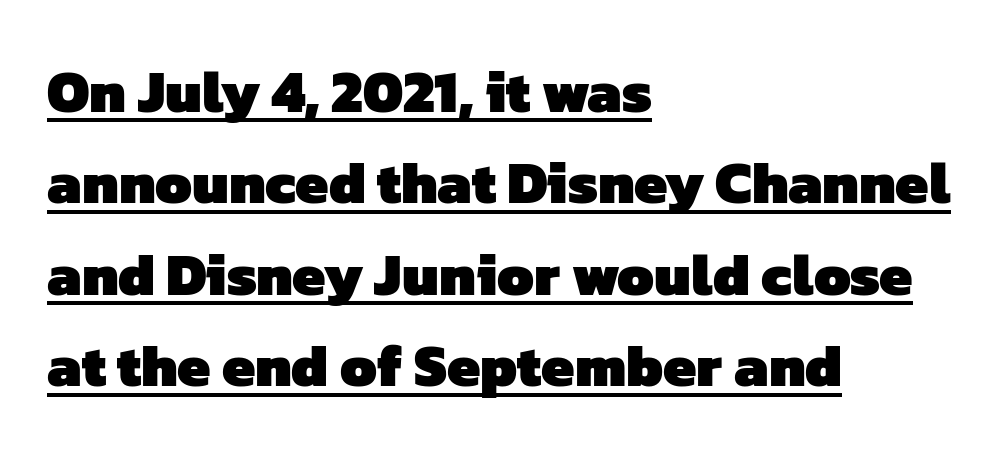
Q: Is the text bold? A: Yes.
Q: Is the typeface a serif or a sans-serif typeface? A: Sans-serif.
Q: Is the text underlined? A: Yes.
Q: How is the paragraph aligned? A: Left-aligned.
Q: Is the spacing between letters normal or unusually wide? A: Normal.
Q: Is the spacing between lines tight, normal or loose? A: Normal.
Q: Width (condensed, normal, or wide)? A: Normal.
Q: Stroke contrast? A: Low.
Q: x-height? A: Medium.
Q: Monospaced? A: No.
